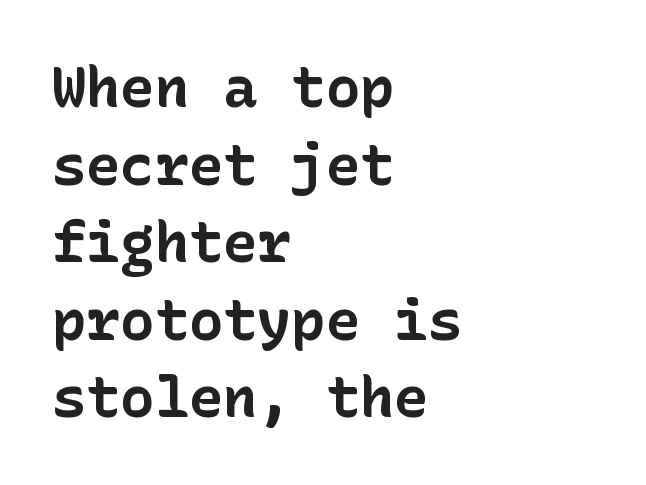
The image shows 57 px bold sans-serif type, upright; set left-aligned, normal line spacing (1.36x), normal letter spacing, not underlined; low stroke contrast and a medium x-height.
